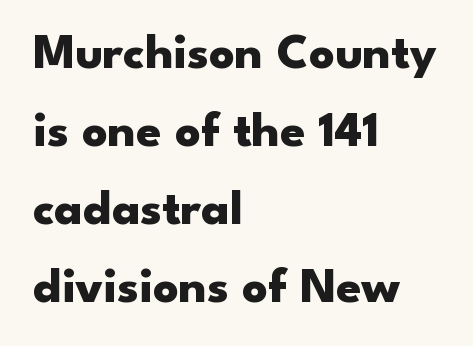
This rendering employs a face without finishing strokes, i.e., a sans-serif. Between one letter and the next there's only the usual sliver of space. Every stem runs plumb, perpendicular to the baseline. The compositor pushed each line to the left boundary. In terms of weight, the rendering is a true, heavy bold.
